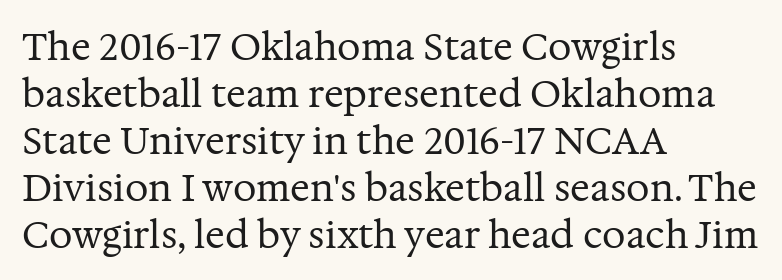
The image shows 37 px regular-weight serif type, upright; set left-aligned, normal line spacing (1.27x), normal letter spacing, not underlined; medium stroke contrast and a medium x-height.
